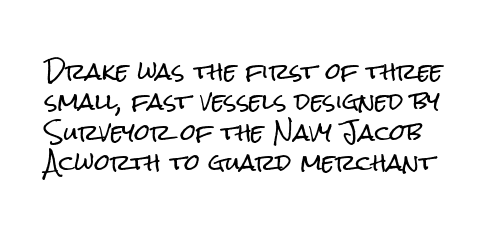
The image shows 22 px text type, upright; set normal line spacing (1.38x), normal letter spacing, not underlined.
